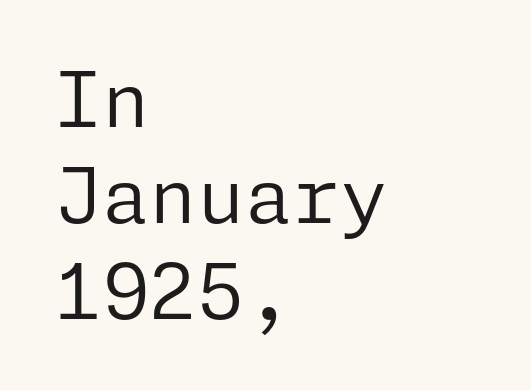
The tracking reads as untouched default to a designer's eye. Letters have the restrained weight of plain body copy at most. Descender tails drop into unmarked territory. Horizontally, the lines are justified to the leading edge only. No feet cap the strokes, marking this as sans-serif type. Is there any slant? The stems are plumb.
